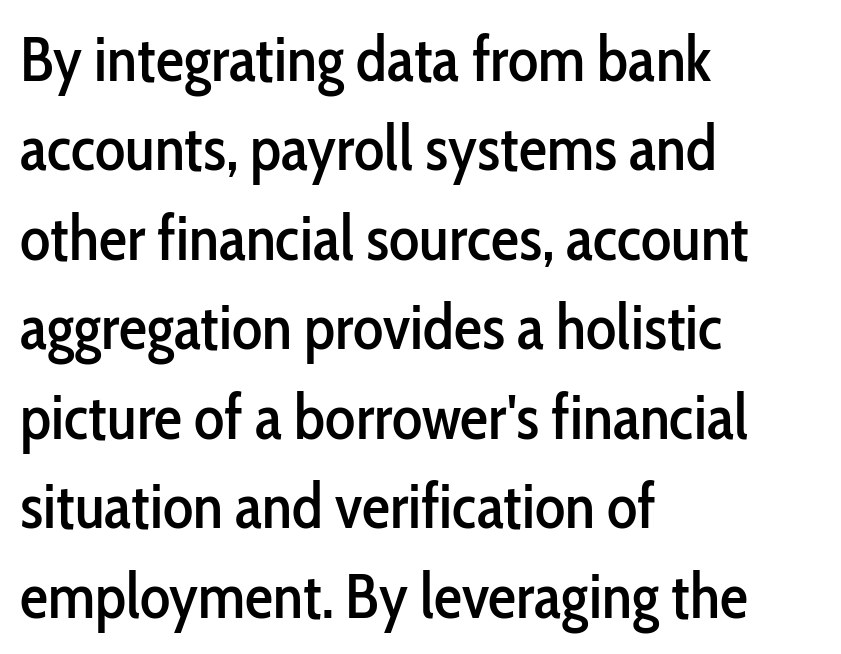
The typography opts for an upright posture over an oblique one. The rows are spaced the way most documents space them. Check under the words: just untouched page. A classic flush-left, rag-right setting is used for this passage.
